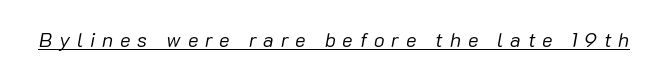
The image shows 20 px text type, italic (leaning right); set unusually wide letter spacing (+0.34 em), underlined.
